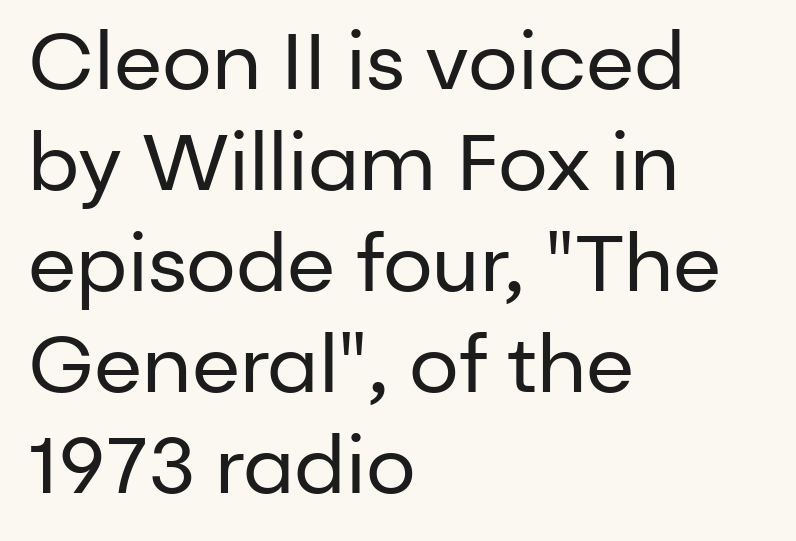
Q: Is the text bold? A: No.
Q: Is the text italic (slanted)? A: No, it is upright.
Q: Is the typeface a serif or a sans-serif typeface? A: Sans-serif.
Q: Is the text underlined? A: No.
Q: How is the paragraph aligned? A: Left-aligned.
Q: Is the spacing between letters normal or unusually wide? A: Normal.
Q: Is the spacing between lines tight, normal or loose? A: Normal.
Q: Width (condensed, normal, or wide)? A: Normal.
Q: Stroke contrast? A: Low.
Q: x-height? A: Medium.
Q: Monospaced? A: No.
